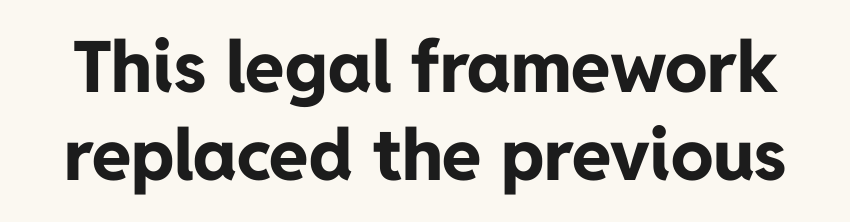
Q: Is the text bold? A: Yes.
Q: Is the text italic (slanted)? A: No, it is upright.
Q: Is the typeface a serif or a sans-serif typeface? A: Sans-serif.
Q: Is the text underlined? A: No.
Q: Is the spacing between letters normal or unusually wide? A: Normal.
Q: Width (condensed, normal, or wide)? A: Normal.
Q: Stroke contrast? A: Low.
Q: x-height? A: Medium.
Q: Monospaced? A: No.
